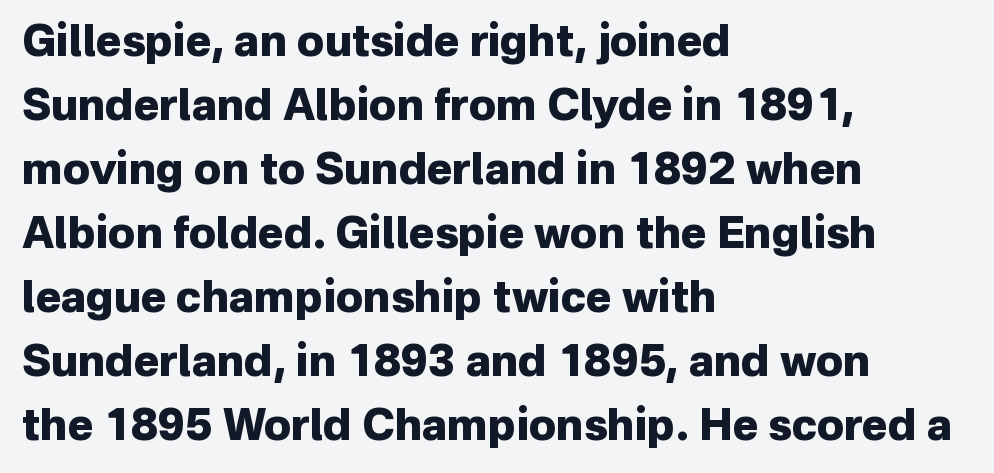
The letters stand straight up with perfectly vertical stems. The sample has been set heavy, in full bold. Here the glyphs are tracked normally, forming tight word shapes. Descenders hang freely into open space.
